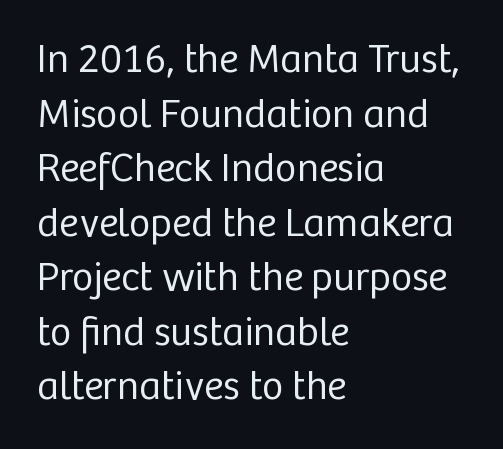
Q: Is the text bold? A: No.
Q: Is the text italic (slanted)? A: No, it is upright.
Q: Is the typeface a serif or a sans-serif typeface? A: Sans-serif.
Q: Is the text underlined? A: No.
Q: How is the paragraph aligned? A: Left-aligned.
Q: Is the spacing between letters normal or unusually wide? A: Normal.
Q: Is the spacing between lines tight, normal or loose? A: Normal.
Q: Width (condensed, normal, or wide)? A: Normal.
Q: Stroke contrast? A: Low.
Q: x-height? A: Medium.
Q: Monospaced? A: No.
